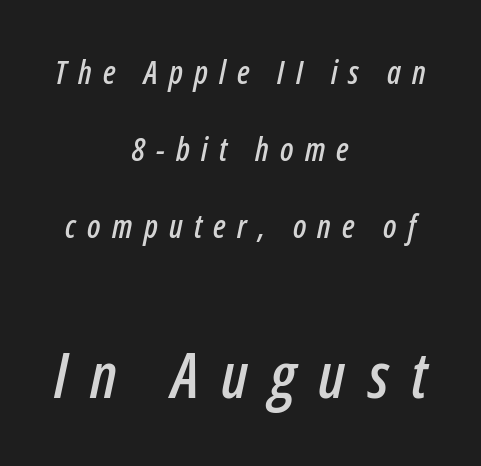
Visually, the bottom section dominates because its glyphs are scaled up. Leading is clearly above the norm, producing a sparse column. This sample uses an oblique cut, with every glyph tilted off the vertical. The passage shown is not underscored anywhere.
